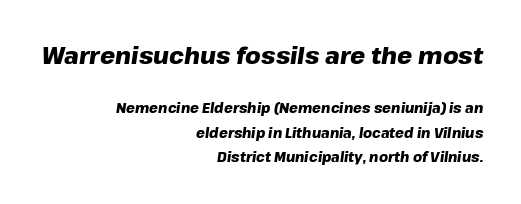
Pretty heavy lettering here — definitely bold. It's the slanting kind of type. There is no visible air inserted between adjacent glyphs. Horizontal alignment here is rightward, an uncommon choice for prose.
